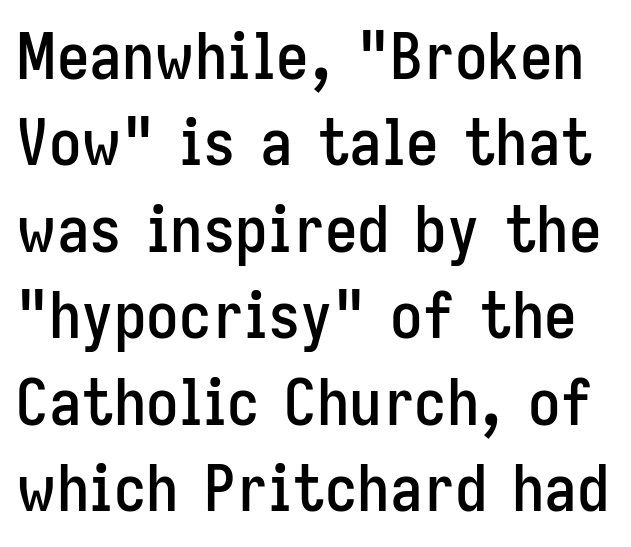
Q: Is the text italic (slanted)? A: No, it is upright.
Q: Is the typeface a serif or a sans-serif typeface? A: Sans-serif.
Q: Is the text underlined? A: No.
Q: Is the spacing between letters normal or unusually wide? A: Normal.
Q: Is the spacing between lines tight, normal or loose? A: Normal.
Q: Width (condensed, normal, or wide)? A: Condensed.
Q: Stroke contrast? A: Low.
Q: x-height? A: Medium.
Q: Monospaced? A: No.
